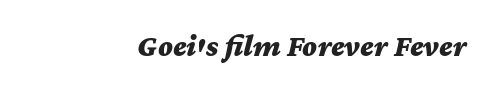
{"italic": "yes", "lean": "right", "slant_degrees": 12, "bold": "yes", "weight": "bold", "width": "wide", "stroke_contrast": "medium", "x_height": "medium", "monospaced": "no", "underline": "no", "align": "right", "letter_spacing": "normal", "letter_spacing_em": 0.0, "glyph_px": 31}
